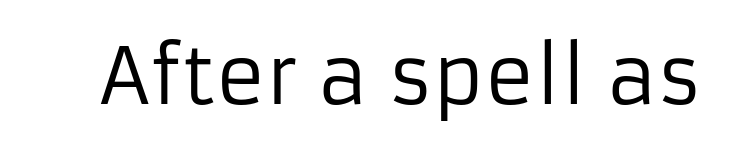
The image shows 77 px regular-weight sans-serif type, upright; set normal letter spacing, not underlined; low stroke contrast and a medium x-height.
